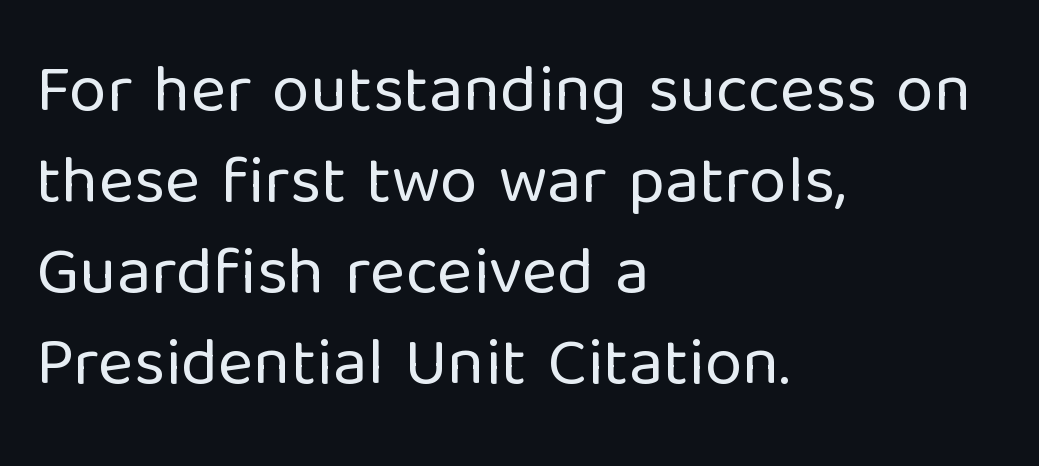
The image shows 68 px regular-weight sans-serif type, upright; set left-aligned, normal line spacing (1.34x), normal letter spacing, not underlined; low stroke contrast and a medium x-height.
